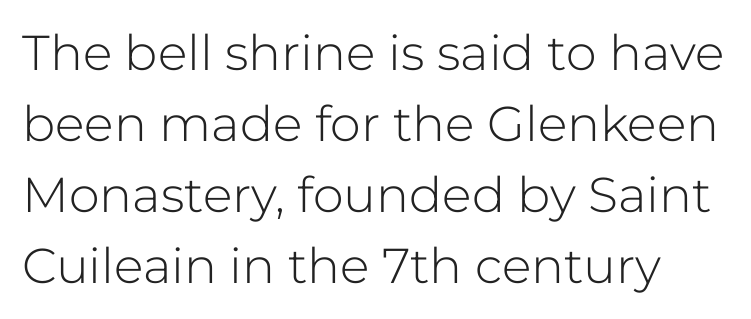
The letterforms sit at book weight or below. The face used here is a sans, in the tradition of grotesques and geometrics. Do the characters align in a grid? No, the font is proportional. In terms of posture, this sample is upright. The baseline area is clear.
